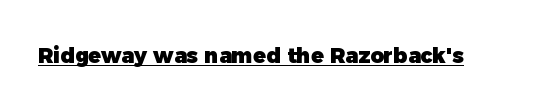
Q: Is the text bold? A: Yes.
Q: Is the text underlined? A: Yes.
Q: Is the spacing between letters normal or unusually wide? A: Normal.
